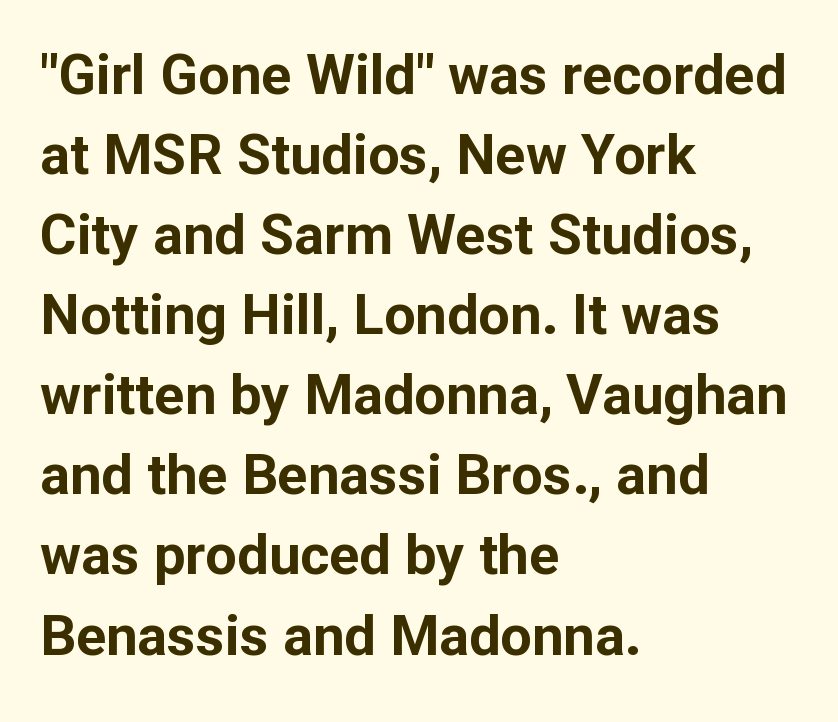
{"serif": "no", "italic": "no", "bold": "yes", "weight": "bold", "width": "normal", "stroke_contrast": "low", "x_height": "medium", "monospaced": "no", "underline": "no", "align": "left", "line_spacing": "normal", "line_spacing_ratio": 1.43, "letter_spacing": "normal", "letter_spacing_em": 0.0, "glyph_px": 56}
